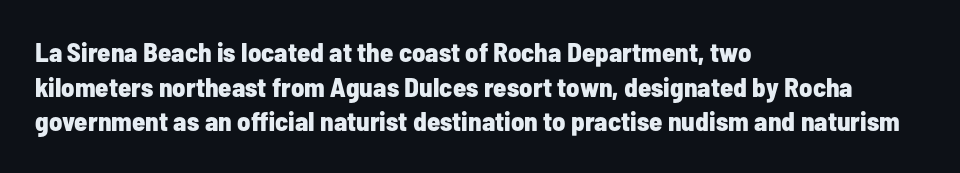
Compared with typical body copy, the letter spacing here is the same. The setting favours the left margin, as ordinary paragraphs usually do. Heft: maximum for text — a bold. Beneath every word, the page is bare. Successive baselines arrive at the customary interval. These lines were composed using upright roman letters.
